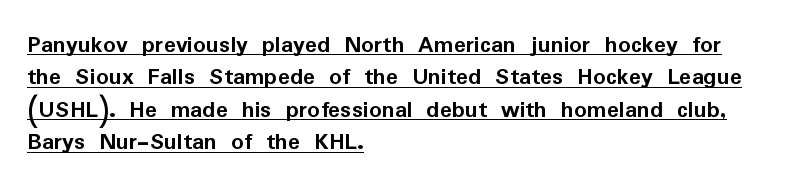
{"italic": "no", "bold": "yes", "underline": "yes", "align": "left", "line_spacing": "normal", "line_spacing_ratio": 1.3, "letter_spacing": "normal", "letter_spacing_em": 0.0, "glyph_px": 25}
